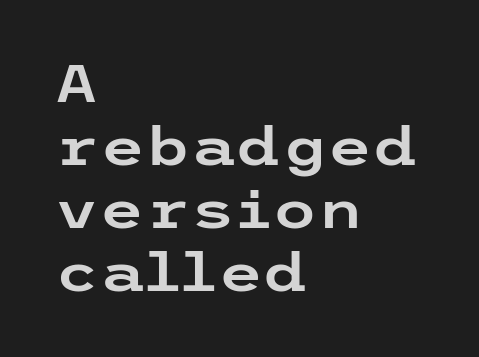
Descenders hang freely into open space. The passage shown is typeset with a sans-serif family. Upright lettering throughout. Left-aligned paragraph, ragged on the right.
